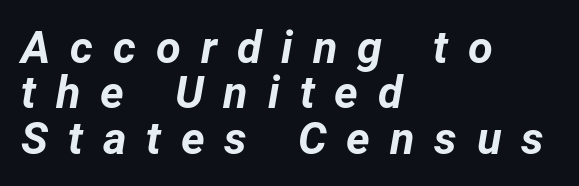
The image shows 45 px bold type, italic (leaning right); set left-aligned, tight line spacing (1.01x), unusually wide letter spacing (+0.44 em), not underlined; low stroke contrast and a medium x-height.
